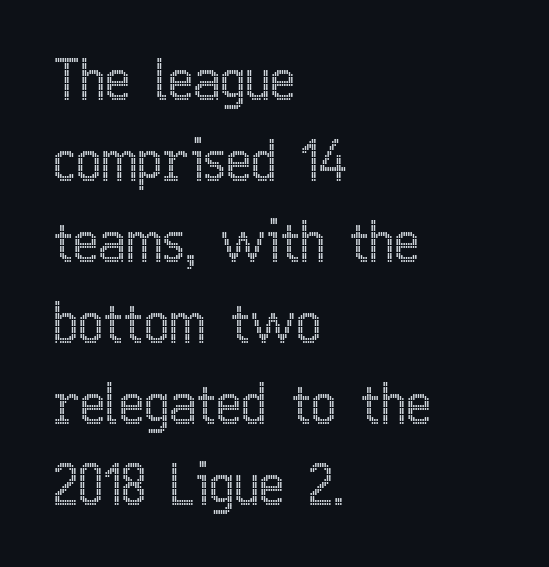
{"italic": "no", "width": "condensed", "x_height": "medium", "monospaced": "no", "underline": "no", "align": "left", "line_spacing": "normal", "line_spacing_ratio": 1.5, "letter_spacing": "normal", "letter_spacing_em": 0.0, "glyph_px": 54}
